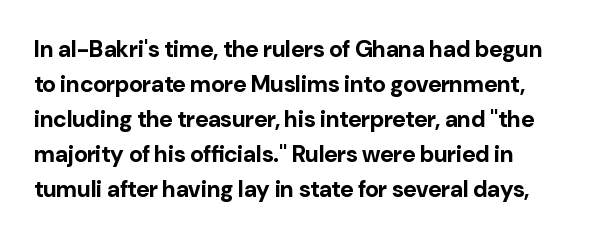
Q: Is the text bold? A: Yes.
Q: Is the text italic (slanted)? A: No, it is upright.
Q: Is the text underlined? A: No.
Q: How is the paragraph aligned? A: Left-aligned.
Q: Is the spacing between letters normal or unusually wide? A: Normal.
Q: Is the spacing between lines tight, normal or loose? A: Normal.
